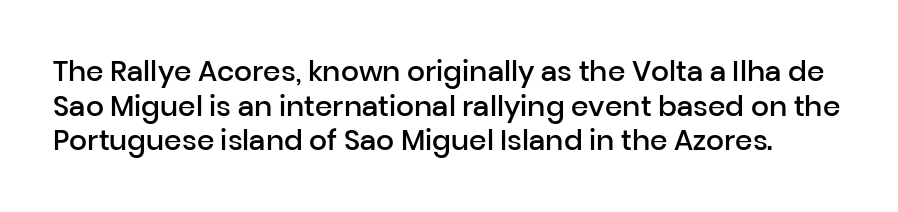
Q: Is the text bold? A: Semi-bold.
Q: Is the text italic (slanted)? A: No, it is upright.
Q: Is the typeface a serif or a sans-serif typeface? A: Sans-serif.
Q: Is the text underlined? A: No.
Q: Is the spacing between letters normal or unusually wide? A: Normal.
Q: Width (condensed, normal, or wide)? A: Normal.
Q: Stroke contrast? A: Low.
Q: x-height? A: Medium.
Q: Monospaced? A: No.
